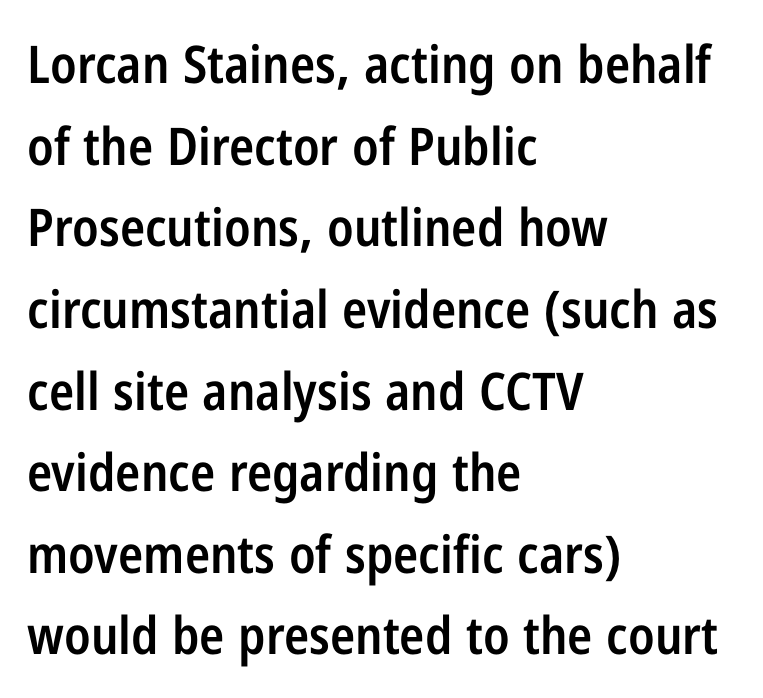
{"serif": "no", "italic": "no", "bold": "semi", "weight": "semibold", "width": "condensed", "stroke_contrast": "low", "x_height": "medium", "monospaced": "no", "underline": "no", "align": "left", "line_spacing": "normal", "line_spacing_ratio": 1.57, "letter_spacing": "normal", "letter_spacing_em": 0.0, "glyph_px": 52}
